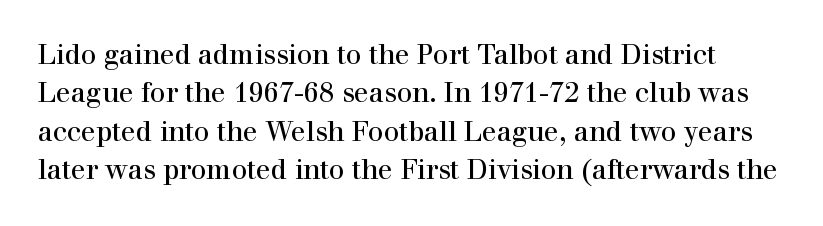
{"italic": "no", "bold": "no", "underline": "no", "line_spacing": "normal", "line_spacing_ratio": 1.42, "letter_spacing": "normal", "letter_spacing_em": 0.0, "glyph_px": 27}
